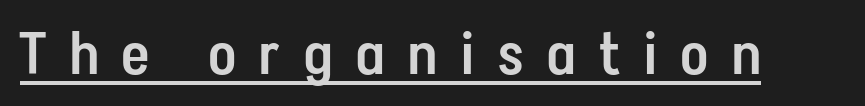
{"serif": "no", "italic": "no", "bold": "semi", "weight": "semibold", "width": "condensed", "stroke_contrast": "low", "x_height": "medium", "monospaced": "no", "underline": "yes", "letter_spacing": "wide", "letter_spacing_em": 0.41, "glyph_px": 59}
